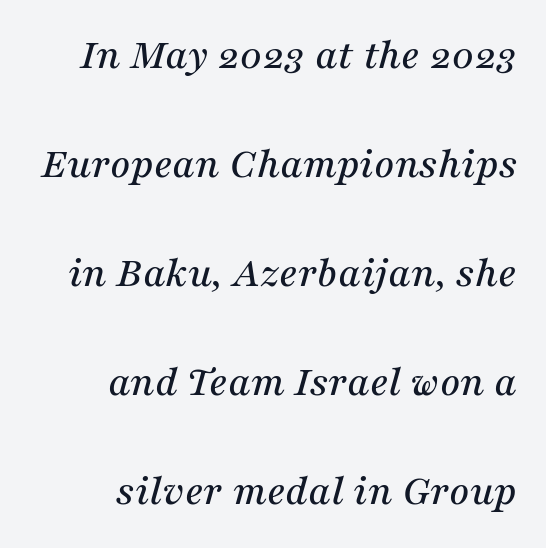
The image shows 44 px serif type, italic (leaning right); set right-aligned, loose line spacing (2.48x), normal letter spacing, not underlined; medium stroke contrast and a medium x-height.
